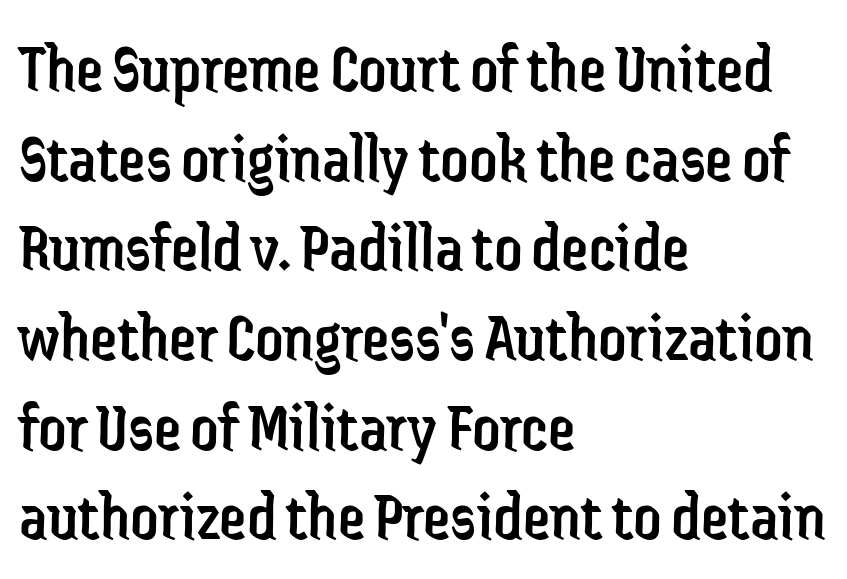
Q: Is the text bold? A: No.
Q: Is the text italic (slanted)? A: No, it is upright.
Q: Is the typeface a serif or a sans-serif typeface? A: Sans-serif.
Q: Is the text underlined? A: No.
Q: How is the paragraph aligned? A: Left-aligned.
Q: Is the spacing between letters normal or unusually wide? A: Normal.
Q: Is the spacing between lines tight, normal or loose? A: Normal.
Q: Width (condensed, normal, or wide)? A: Condensed.
Q: Stroke contrast? A: Low.
Q: x-height? A: Medium.
Q: Monospaced? A: No.
